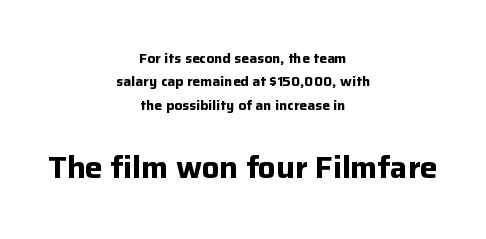
Q: Is the text bold? A: Yes.
Q: Is the text italic (slanted)? A: No, it is upright.
Q: Is the typeface a serif or a sans-serif typeface? A: Sans-serif.
Q: Is the text underlined? A: No.
Q: How is the paragraph aligned? A: Centered.
Q: Is the spacing between letters normal or unusually wide? A: Normal.
Q: Is the spacing between lines tight, normal or loose? A: Normal.
Q: Which block of text is set in a larger size, the first (top) or the second (bottom)? A: The second (bottom) one.
Q: Width (condensed, normal, or wide)? A: Normal.
Q: Stroke contrast? A: Low.
Q: x-height? A: Medium.
Q: Monospaced? A: No.
